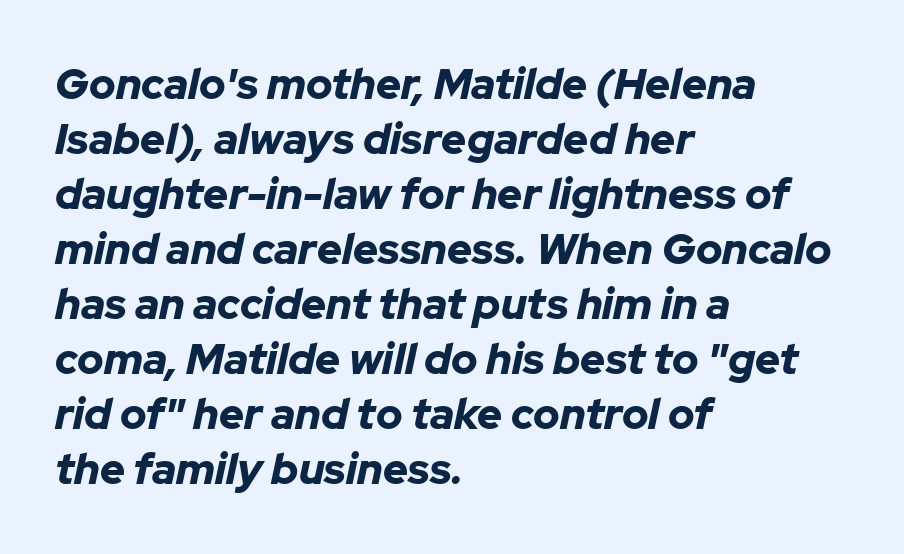
{"italic": "yes", "lean": "right", "slant_degrees": 12, "bold": "yes", "weight": "bold", "width": "normal", "stroke_contrast": "low", "x_height": "medium", "monospaced": "no", "underline": "no", "align": "left", "line_spacing": "normal", "line_spacing_ratio": 1.28, "letter_spacing": "normal", "letter_spacing_em": 0.0, "glyph_px": 43}
